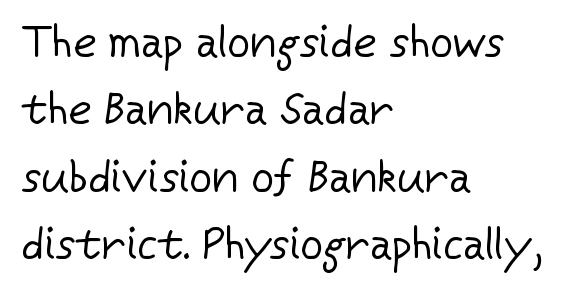
The image shows 45 px regular-weight sans-serif type, upright; set left-aligned, normal line spacing (1.5x), normal letter spacing, not underlined; low stroke contrast and a medium x-height.
